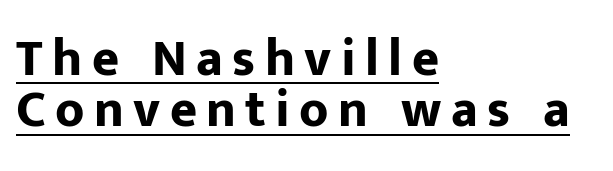
The image shows 52 px bold sans-serif type, upright; set left-aligned, tight line spacing (0.99x), underlined; low stroke contrast and a medium x-height.
